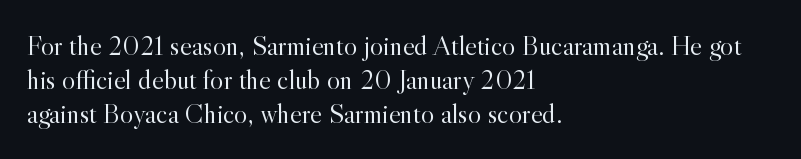
The image shows 28 px light serif type, upright; set left-aligned, line spacing 1.22x, normal letter spacing, not underlined; a small x-height.
